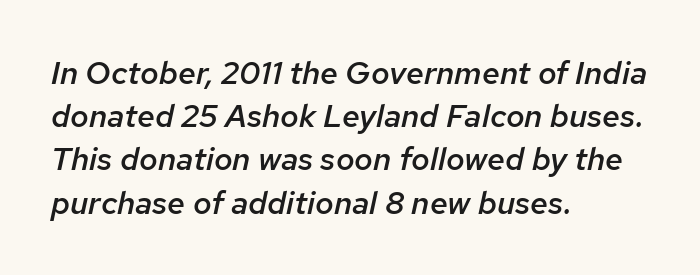
The image shows 32 px semibold type, italic (leaning right); set left-aligned, normal line spacing (1.35x), normal letter spacing, not underlined; low stroke contrast and a medium x-height.
